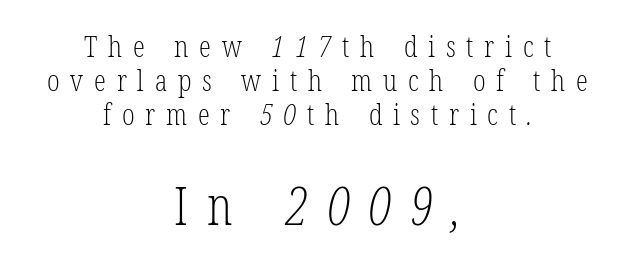
A light-to-regular cut is what we see here. Students, note that the glyphs here are deliberately spaced far apart. The rendering uses natural spacing where letterforms have individual widths. The rag falls on both sides of this text block equally. Leading: reduced. Size contrast runs from small at the top to large at the bottom.
